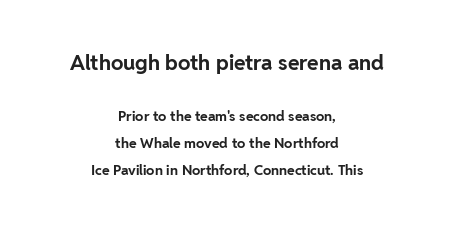
{"italic": "no", "bold": "yes", "underline": "no", "align": "center", "line_spacing": "loose", "line_spacing_ratio": 1.95, "letter_spacing": "normal", "letter_spacing_em": 0.0, "larger_block": "first", "size_ratio": 1.5, "glyph_px": 21}
